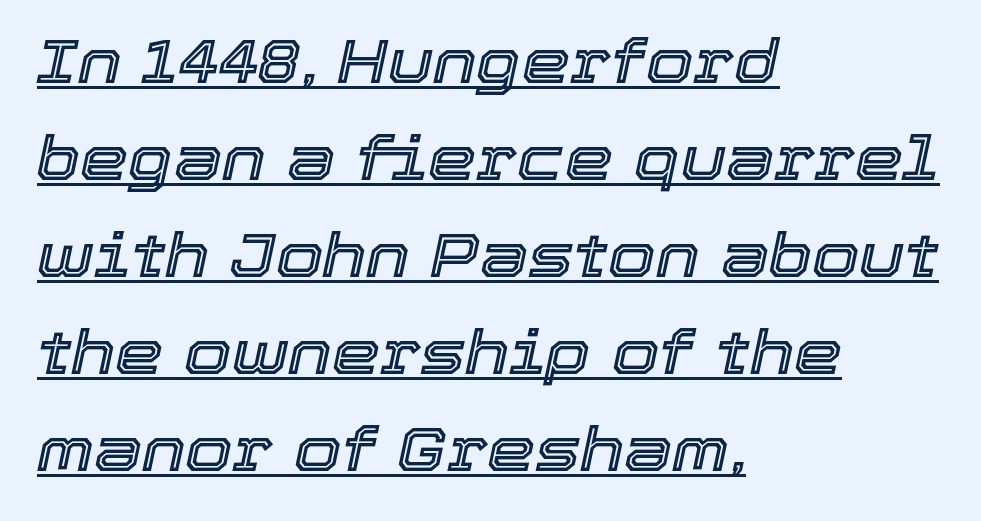
Q: Is the text italic (slanted)? A: Yes, it leans right by about 12 degrees.
Q: Is the text underlined? A: Yes.
Q: How is the paragraph aligned? A: Left-aligned.
Q: Is the spacing between letters normal or unusually wide? A: Normal.
Q: Is the spacing between lines tight, normal or loose? A: Normal.
Q: Width (condensed, normal, or wide)? A: Normal.
Q: x-height? A: Medium.
Q: Monospaced? A: No.
